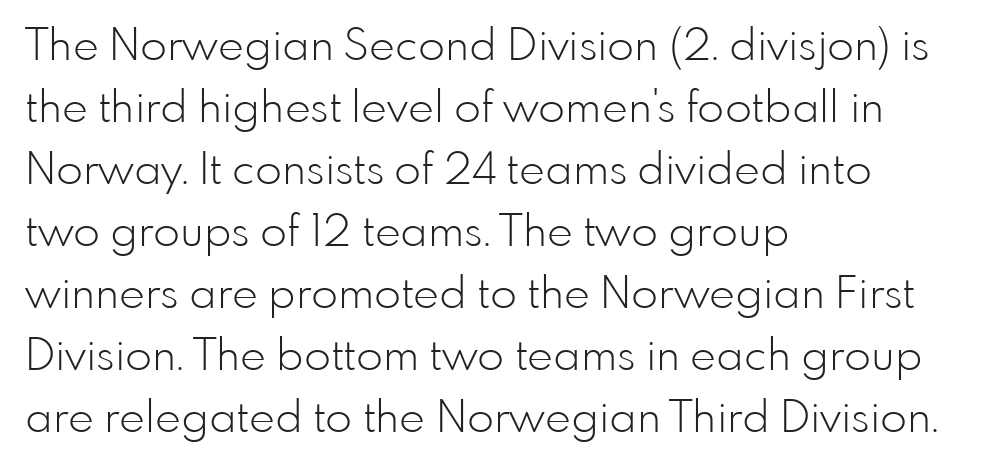
Examine the stroke ends and you'll find no serifs. Is this a fixed-width face? No — the glyphs have proportional, varying widths. You can tell it's not italic because the verticals are truly vertical. This is not heavy type; no bold has been used. Each word holds together tightly as a unit, with standard inter-letter gaps.
